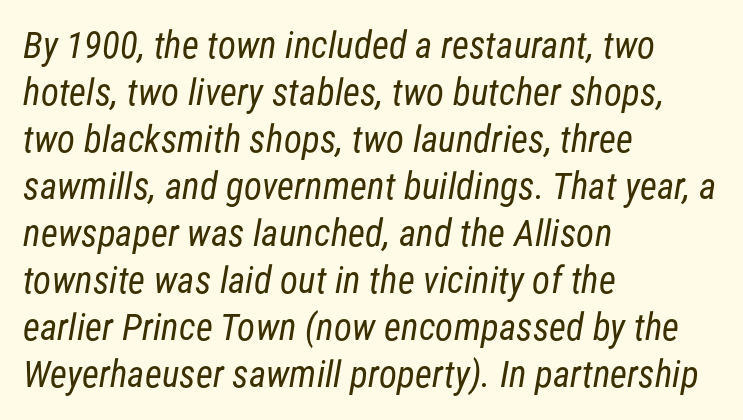
{"serif": "no", "bold": "no", "weight": "regular", "width": "condensed", "stroke_contrast": "low", "x_height": "medium", "monospaced": "no", "underline": "no", "align": "left", "line_spacing": "normal", "line_spacing_ratio": 1.27, "letter_spacing": "normal", "letter_spacing_em": 0.0, "glyph_px": 37}
